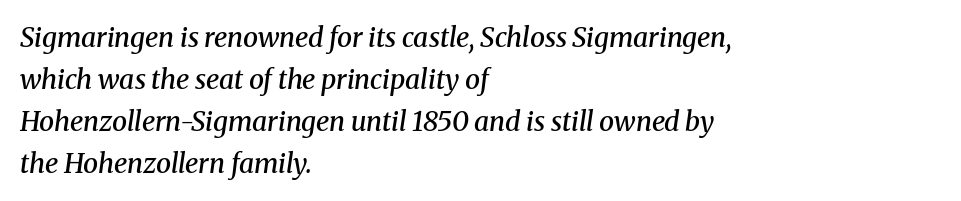
{"italic": "yes", "lean": "right", "slant_degrees": 8, "bold": "semi", "underline": "no", "align": "left", "line_spacing": "normal", "line_spacing_ratio": 1.55, "letter_spacing": "normal", "letter_spacing_em": 0.0, "glyph_px": 27}
